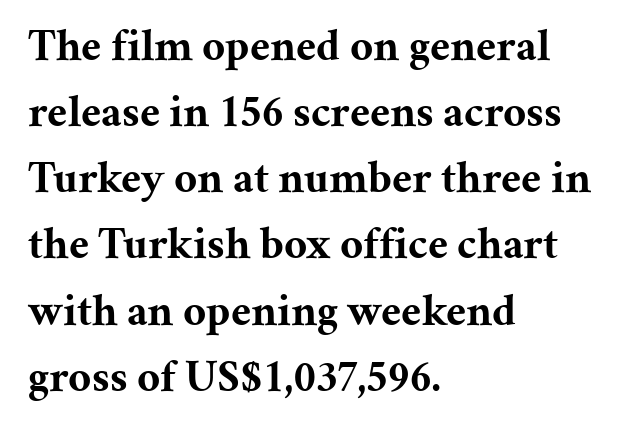
Is this a fixed-width face? No — the glyphs have proportional, varying widths. When letters stand straight like this, we call the style roman or upright. If you measured baseline to baseline, you'd find a middling distance. Its strokes are broad and dark, the hallmark of bold type. Each line starts at the same left margin while the right side varies. This sample uses plain, unmodified letter spacing.
